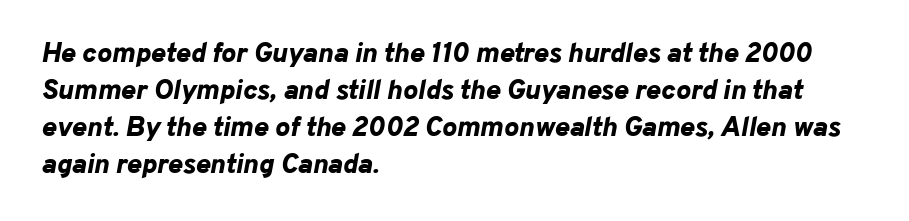
The letterforms sit shoulder to shoulder at normal distance. Any mark beneath the type? The region is blank. I'd describe the lettering as bold — thick and assertive. The glyphs look as if they've been sheared to an angle. Here the designer chose a conventional face with non-uniform glyph widths.
